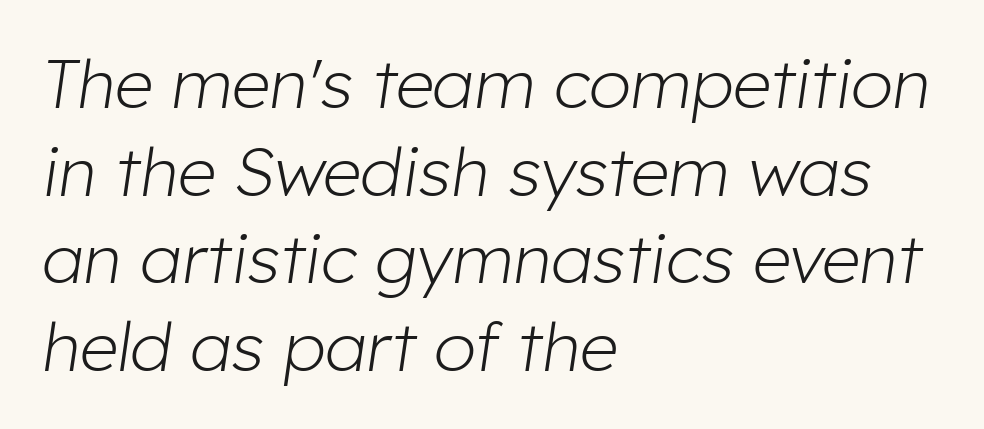
{"italic": "yes", "lean": "right", "slant_degrees": 8, "bold": "no", "weight": "light", "width": "normal", "stroke_contrast": "low", "x_height": "medium", "monospaced": "no", "underline": "no", "align": "left", "line_spacing": "normal", "line_spacing_ratio": 1.29, "letter_spacing": "normal", "letter_spacing_em": 0.0, "glyph_px": 68}
